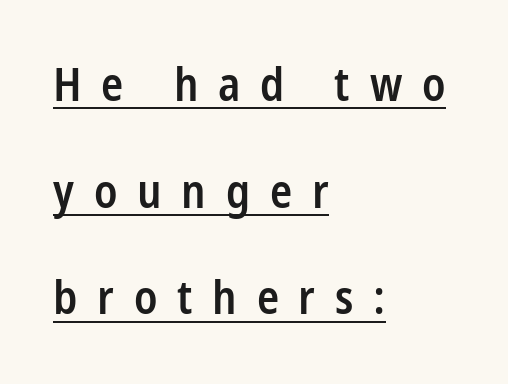
{"serif": "no", "italic": "no", "bold": "semi", "weight": "semibold", "width": "condensed", "stroke_contrast": "low", "x_height": "medium", "monospaced": "no", "underline": "yes", "align": "left", "line_spacing": "loose", "line_spacing_ratio": 2.32, "letter_spacing": "wide", "letter_spacing_em": 0.43, "glyph_px": 46}
